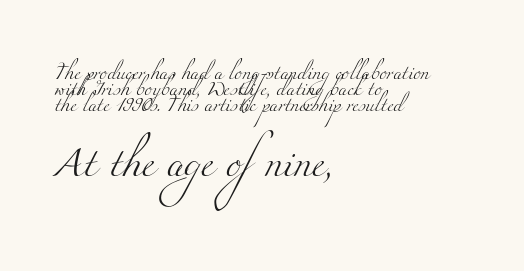
Q: Is the text bold? A: No.
Q: Is the text underlined? A: No.
Q: How is the paragraph aligned? A: Left-aligned.
Q: Is the spacing between letters normal or unusually wide? A: Normal.
Q: Is the spacing between lines tight, normal or loose? A: Tight.
Q: Which block of text is set in a larger size, the first (top) or the second (bottom)? A: The second (bottom) one.
Q: Width (condensed, normal, or wide)? A: Wide.
Q: Stroke contrast? A: Medium.
Q: x-height? A: Small.
Q: Monospaced? A: No.
